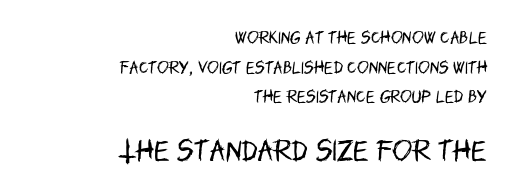
Designer's note — italics off, roman on. The horizontal fit of the characters is conventional and even. If you drew a ruler down the right edge, every line would touch it. This sample trades compactness for vertical openness between lines. Reading top to bottom, the characters get bigger at the block break.
